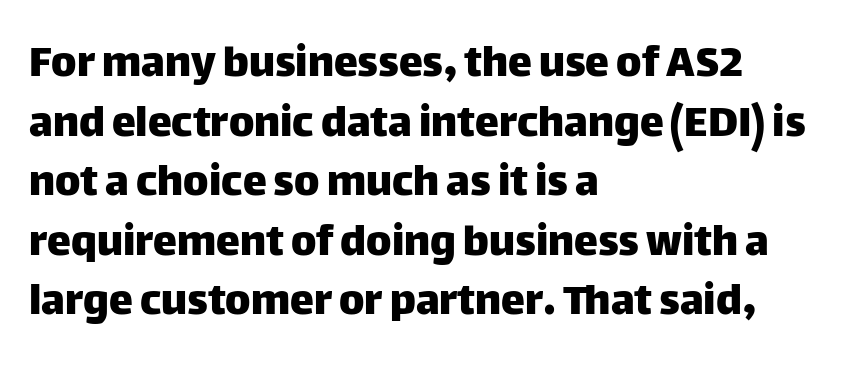
{"serif": "no", "italic": "no", "width": "normal", "stroke_contrast": "low", "x_height": "large", "monospaced": "no", "underline": "no", "align": "left", "line_spacing_ratio": 1.24, "letter_spacing": "normal", "letter_spacing_em": 0.0, "glyph_px": 48}
